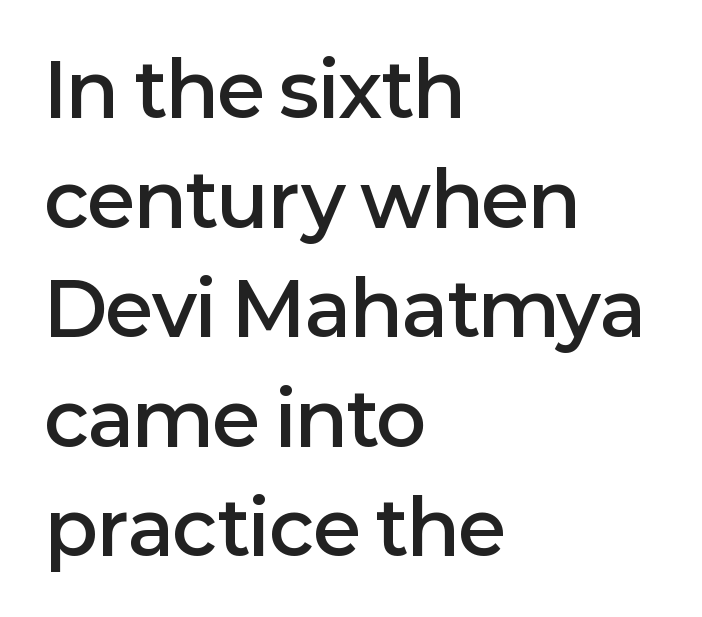
{"serif": "no", "italic": "no", "bold": "semi", "weight": "semibold", "width": "normal", "stroke_contrast": "low", "x_height": "medium", "monospaced": "no", "underline": "no", "align": "left", "line_spacing": "normal", "line_spacing_ratio": 1.48, "letter_spacing": "normal", "letter_spacing_em": 0.0, "glyph_px": 74}
